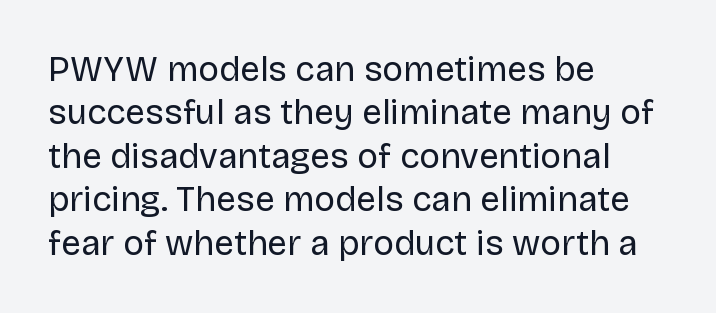
The lettering holds an erect, upright posture throughout. What stands out about the letter spacing? Nothing — it is the standard amount. Stems here are at most as thick as an everyday book face. Alignment: flush left. Each letter's strokes conclude bluntly, with no projecting serifs.
